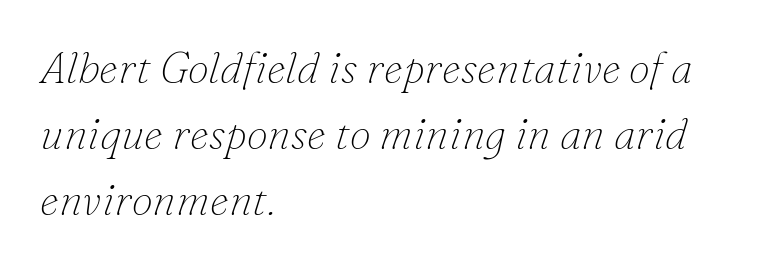
The image shows 43 px thin serif type, italic (leaning right); set left-aligned, normal line spacing (1.53x), normal letter spacing, not underlined; low stroke contrast and a small x-height.
